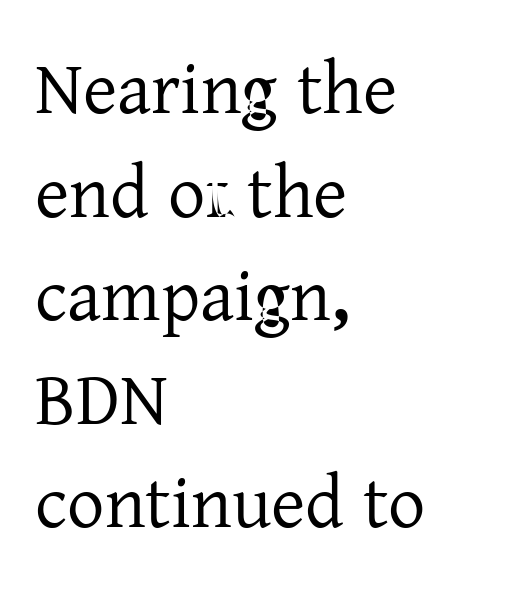
This sample uses an upright cut, with every glyph sitting square on the baseline. Students, observe: this is what conventionally led text looks like. Line starts are locked; line ends wander. The rendering keeps characters at their native spacing. Do the characters align in a grid? No, the font is proportional. The words here are not underlined.
